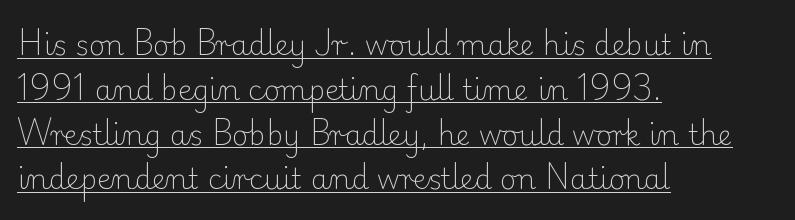
{"serif": "yes", "italic": "no", "bold": "no", "weight": "light", "width": "normal", "stroke_contrast": "low", "x_height": "small", "monospaced": "no", "underline": "yes", "align": "left", "line_spacing": "normal", "line_spacing_ratio": 1.6, "letter_spacing": "normal", "letter_spacing_em": 0.0, "glyph_px": 28}
